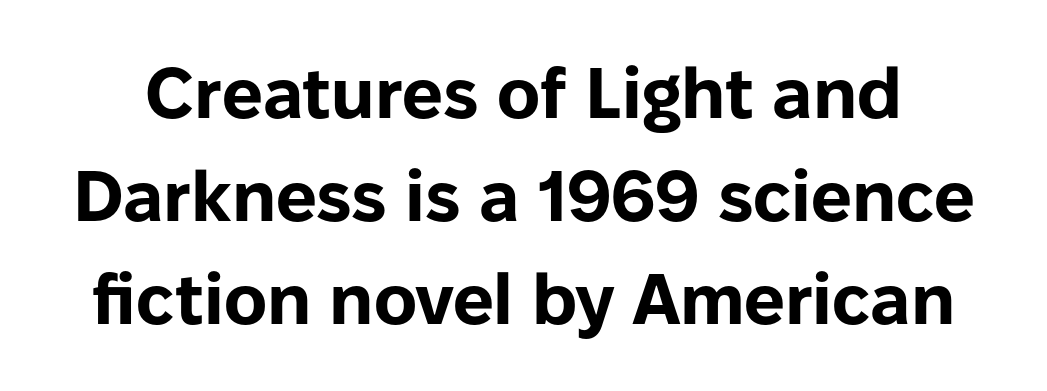
Q: Is the text bold? A: Yes.
Q: Is the text italic (slanted)? A: No, it is upright.
Q: Is the typeface a serif or a sans-serif typeface? A: Sans-serif.
Q: Is the text underlined? A: No.
Q: Is the spacing between letters normal or unusually wide? A: Normal.
Q: Is the spacing between lines tight, normal or loose? A: Normal.
Q: Width (condensed, normal, or wide)? A: Normal.
Q: Stroke contrast? A: Low.
Q: x-height? A: Medium.
Q: Monospaced? A: No.
